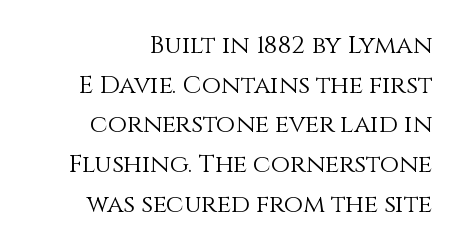
Is the block centered? No — it sits flush against the right margin. Quick note: underline off. Is the type heavy? It reads as light-to-regular instead. This is roman type, the default non-slanted kind. The vertical gap from one line to the next is medium.
